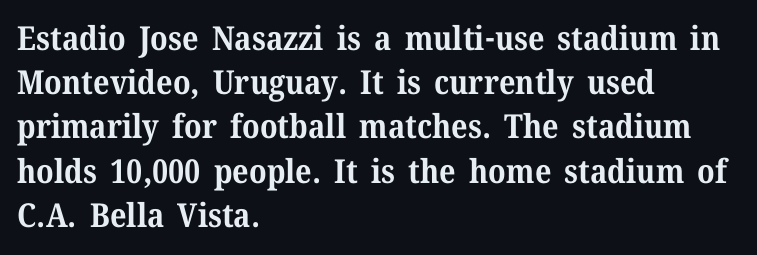
Q: Is the text bold? A: Yes.
Q: Is the text italic (slanted)? A: No, it is upright.
Q: Is the typeface a serif or a sans-serif typeface? A: Serif.
Q: Is the text underlined? A: No.
Q: How is the paragraph aligned? A: Left-aligned.
Q: Is the spacing between letters normal or unusually wide? A: Normal.
Q: Is the spacing between lines tight, normal or loose? A: Normal.
Q: Width (condensed, normal, or wide)? A: Normal.
Q: Stroke contrast? A: Medium.
Q: x-height? A: Medium.
Q: Monospaced? A: No.
